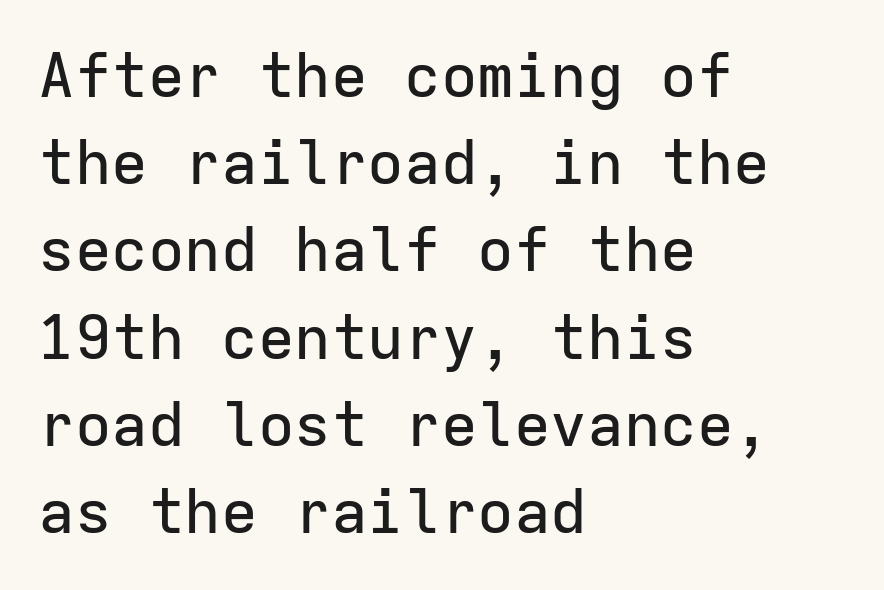
Q: Is the text italic (slanted)? A: No, it is upright.
Q: Is the typeface a serif or a sans-serif typeface? A: Sans-serif.
Q: Is the text underlined? A: No.
Q: How is the paragraph aligned? A: Left-aligned.
Q: Is the spacing between letters normal or unusually wide? A: Normal.
Q: Is the spacing between lines tight, normal or loose? A: Normal.
Q: Width (condensed, normal, or wide)? A: Normal.
Q: Stroke contrast? A: Low.
Q: x-height? A: Medium.
Q: Monospaced? A: Yes.
